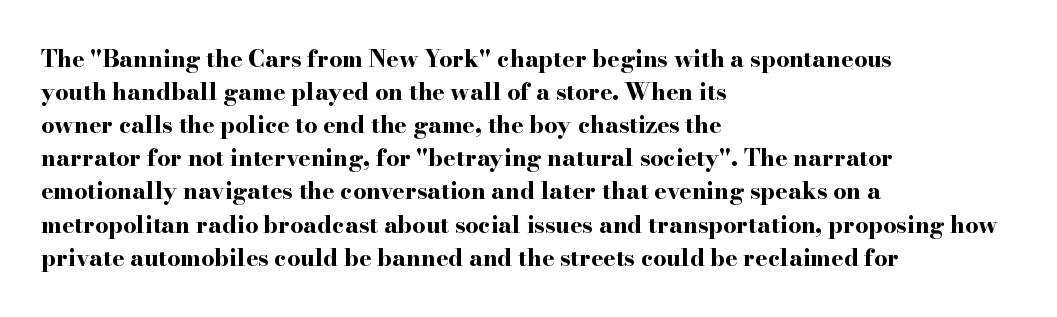
Q: Is the text bold? A: Yes.
Q: Is the text italic (slanted)? A: No, it is upright.
Q: Is the text underlined? A: No.
Q: How is the paragraph aligned? A: Left-aligned.
Q: Is the spacing between letters normal or unusually wide? A: Normal.
Q: Is the spacing between lines tight, normal or loose? A: Normal.
